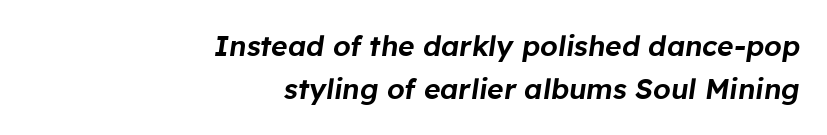
The image shows 28 px text type, italic (leaning right); set right-aligned, normal line spacing (1.54x), normal letter spacing, not underlined; low stroke contrast and a medium x-height.
